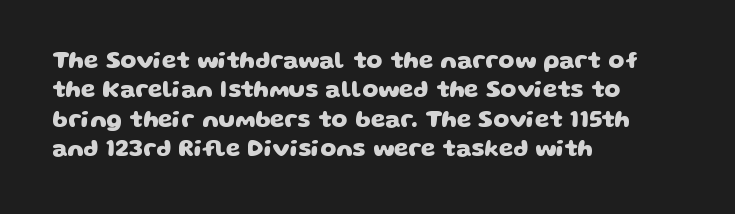
The image shows 23 px bold type; set left-aligned, normal line spacing (1.28x), normal letter spacing, not underlined.
